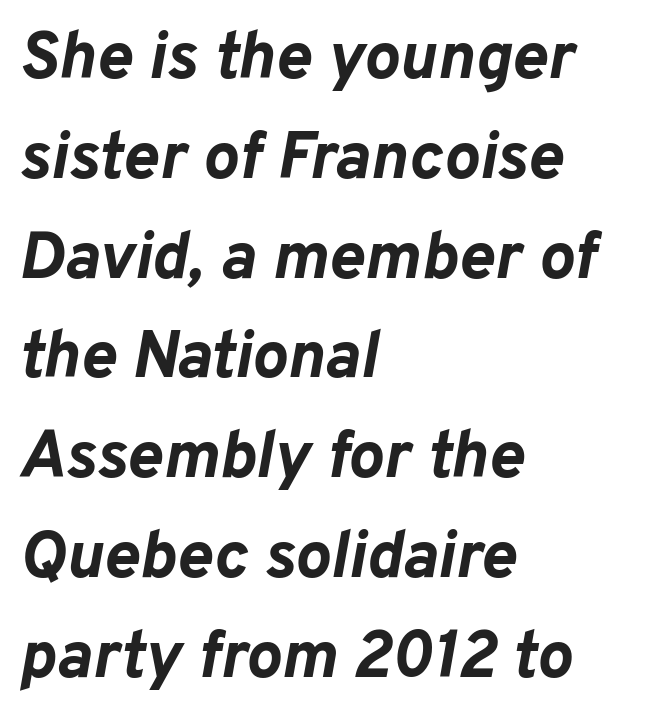
Q: Is the text bold? A: Yes.
Q: Is the text italic (slanted)? A: Yes, it leans right by about 10 degrees.
Q: Is the text underlined? A: No.
Q: How is the paragraph aligned? A: Left-aligned.
Q: Is the spacing between letters normal or unusually wide? A: Normal.
Q: Is the spacing between lines tight, normal or loose? A: Normal.
Q: Width (condensed, normal, or wide)? A: Normal.
Q: Stroke contrast? A: Low.
Q: x-height? A: Medium.
Q: Monospaced? A: No.
